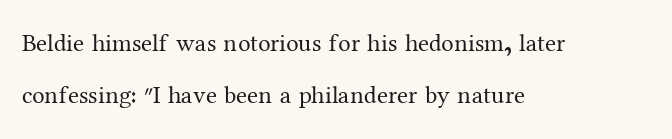
Q: Is the text bold? A: No.
Q: Is the text italic (slanted)? A: No, it is upright.
Q: Is the text underlined? A: No.
Q: How is the paragraph aligned? A: Left-aligned.
Q: Is the spacing between letters normal or unusually wide? A: Normal.
Q: Is the spacing between lines tight, normal or loose? A: Loose.
